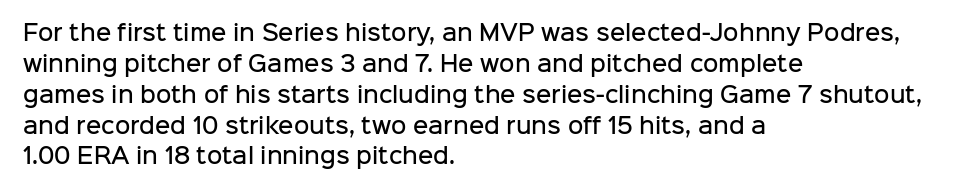
The image shows 21 px text type, upright; set left-aligned, normal line spacing (1.47x), normal letter spacing, not underlined.
